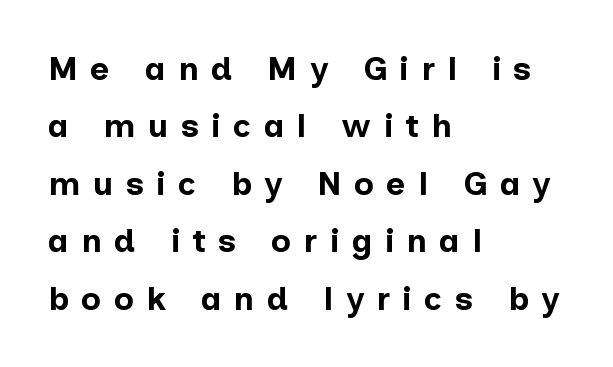
The image shows 33 px bold sans-serif type, upright; set left-aligned, line spacing 1.74x, unusually wide letter spacing (+0.38 em), not underlined; low stroke contrast and a medium x-height.
